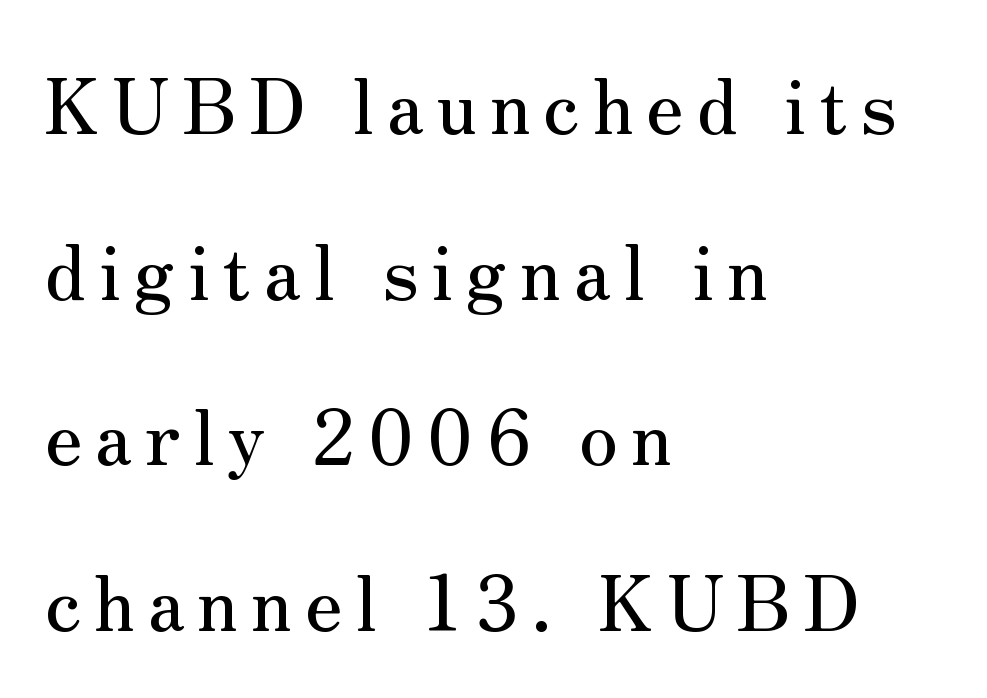
The image shows 77 px serif type, upright; set left-aligned, loose line spacing (2.15x), not underlined; medium stroke contrast and a small x-height.
